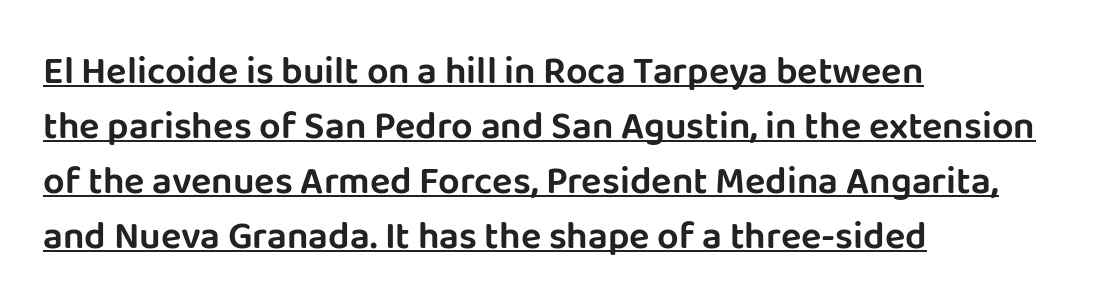
{"serif": "no", "italic": "no", "width": "normal", "stroke_contrast": "low", "x_height": "large", "monospaced": "no", "underline": "yes", "align": "left", "line_spacing": "normal", "line_spacing_ratio": 1.45, "letter_spacing": "normal", "letter_spacing_em": 0.0, "glyph_px": 38}
